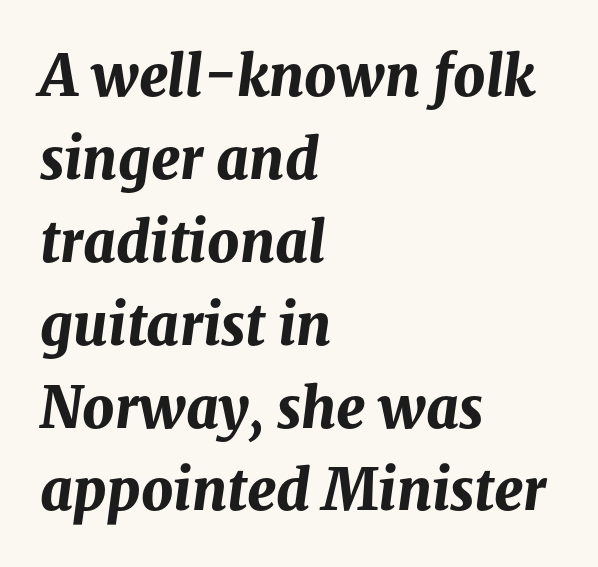
{"italic": "yes", "lean": "right", "slant_degrees": 8, "bold": "yes", "weight": "bold", "width": "normal", "stroke_contrast": "medium", "x_height": "medium", "monospaced": "no", "underline": "no", "align": "left", "line_spacing": "normal", "line_spacing_ratio": 1.48, "letter_spacing": "normal", "letter_spacing_em": 0.0, "glyph_px": 56}
